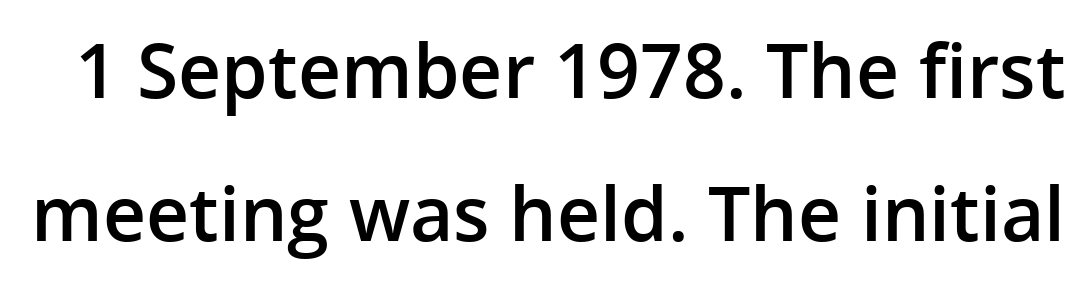
Q: Is the text bold? A: Semi-bold.
Q: Is the text italic (slanted)? A: No, it is upright.
Q: Is the typeface a serif or a sans-serif typeface? A: Sans-serif.
Q: Is the text underlined? A: No.
Q: Is the spacing between letters normal or unusually wide? A: Normal.
Q: Is the spacing between lines tight, normal or loose? A: Loose.
Q: Width (condensed, normal, or wide)? A: Normal.
Q: Stroke contrast? A: Low.
Q: x-height? A: Medium.
Q: Monospaced? A: No.
